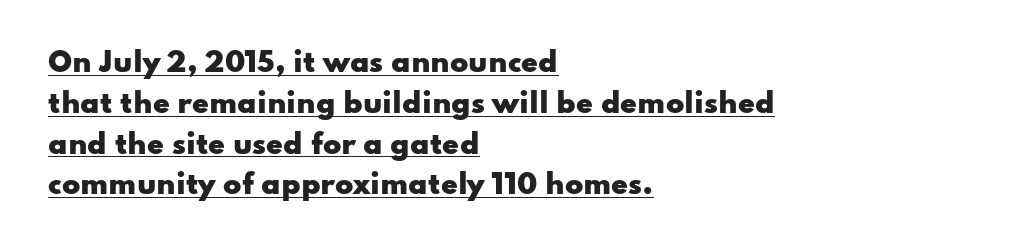
Q: Is the text bold? A: Yes.
Q: Is the text italic (slanted)? A: No, it is upright.
Q: Is the text underlined? A: Yes.
Q: How is the paragraph aligned? A: Left-aligned.
Q: Is the spacing between letters normal or unusually wide? A: Normal.
Q: Is the spacing between lines tight, normal or loose? A: Normal.
